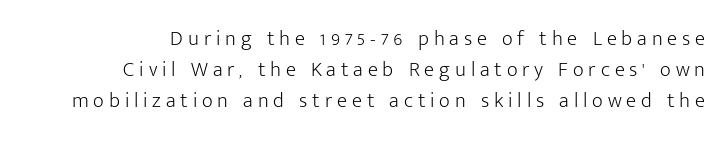
The image shows 21 px text type, upright; set normal line spacing (1.48x), unusually wide letter spacing (+0.23 em), not underlined.
